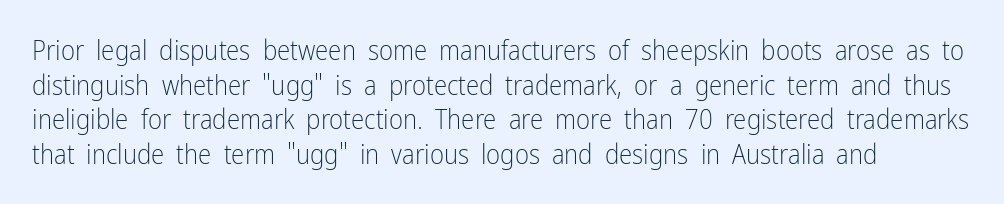
{"italic": "no", "bold": "no", "underline": "no", "align": "left", "line_spacing": "normal", "line_spacing_ratio": 1.28, "letter_spacing": "normal", "letter_spacing_em": 0.0, "glyph_px": 27}
